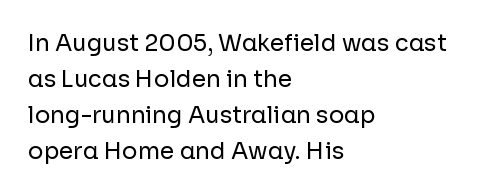
Q: Is the text bold? A: No.
Q: Is the text italic (slanted)? A: No, it is upright.
Q: Is the text underlined? A: No.
Q: How is the paragraph aligned? A: Left-aligned.
Q: Is the spacing between letters normal or unusually wide? A: Normal.
Q: Is the spacing between lines tight, normal or loose? A: Normal.
